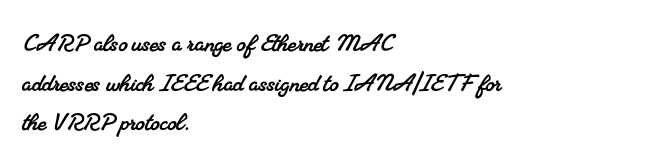
The image shows 29 px serif type; set left-aligned, normal line spacing (1.37x), normal letter spacing, not underlined; medium stroke contrast and a small x-height.
